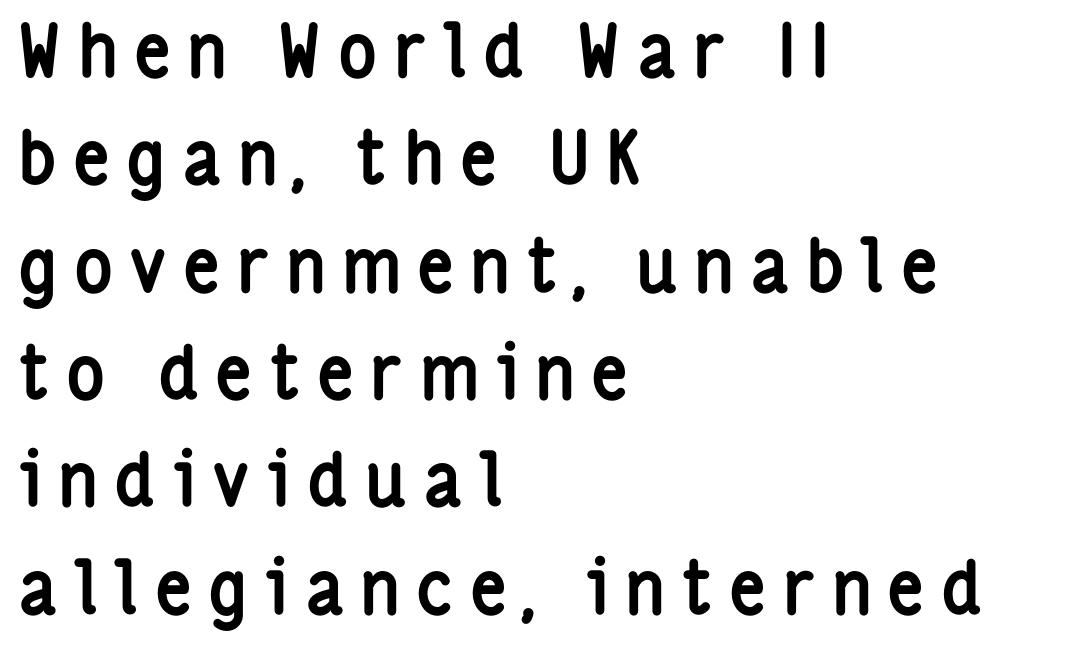
The ragged edge is on the right, which tells us the setting is flush left. The tracking jumps out immediately: characters are airy and widely separated. Leading matches the norm, producing a regular column. You could not count columns in this text — the font is proportionally spaced. Is there any slant? The stems are plumb.
